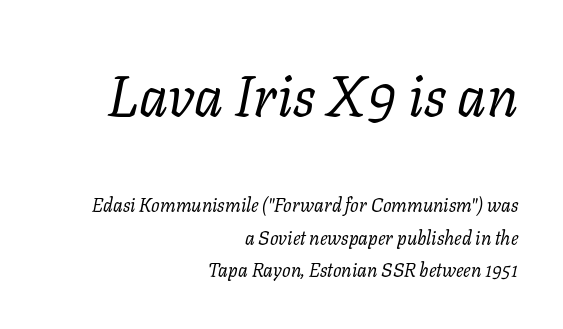
Q: Is the text bold? A: No.
Q: Is the text italic (slanted)? A: Yes, it leans right by about 11 degrees.
Q: Is the typeface a serif or a sans-serif typeface? A: Serif.
Q: Is the text underlined? A: No.
Q: How is the paragraph aligned? A: Right-aligned.
Q: Is the spacing between letters normal or unusually wide? A: Normal.
Q: Which block of text is set in a larger size, the first (top) or the second (bottom)? A: The first (top) one.
Q: Width (condensed, normal, or wide)? A: Normal.
Q: Stroke contrast? A: Low.
Q: x-height? A: Medium.
Q: Monospaced? A: No.
